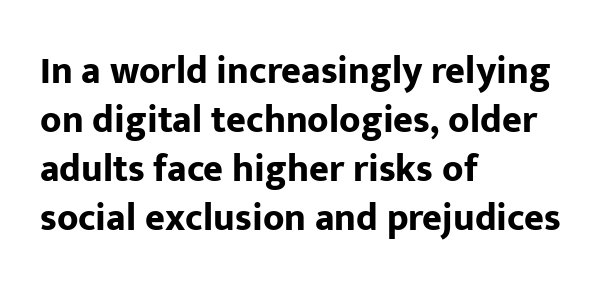
The letters stand upright; this is a roman face. These lines stack with their left ends in a neat column. Reading down the column, the eye jumps a familiar distance to each next line. A typesetter would call this proportional, since set widths differ per character.
